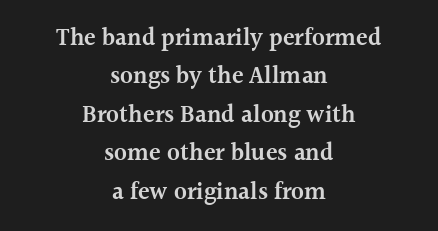
{"italic": "no", "bold": "semi", "underline": "no", "align": "center", "line_spacing": "normal", "line_spacing_ratio": 1.6, "letter_spacing": "normal", "letter_spacing_em": 0.0, "glyph_px": 24}
